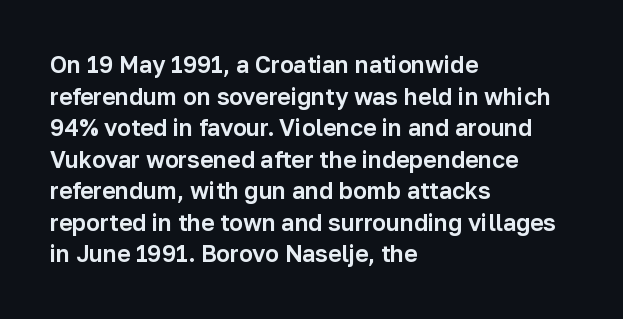
The image shows 23 px text type, upright; set left-aligned, normal line spacing (1.37x), normal letter spacing, not underlined.
